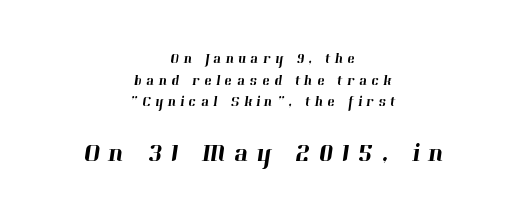
{"underline": "no", "align": "center", "line_spacing": "normal", "line_spacing_ratio": 1.54, "letter_spacing": "wide", "letter_spacing_em": 0.33, "larger_block": "second", "size_ratio": 1.86, "glyph_px": 26}
